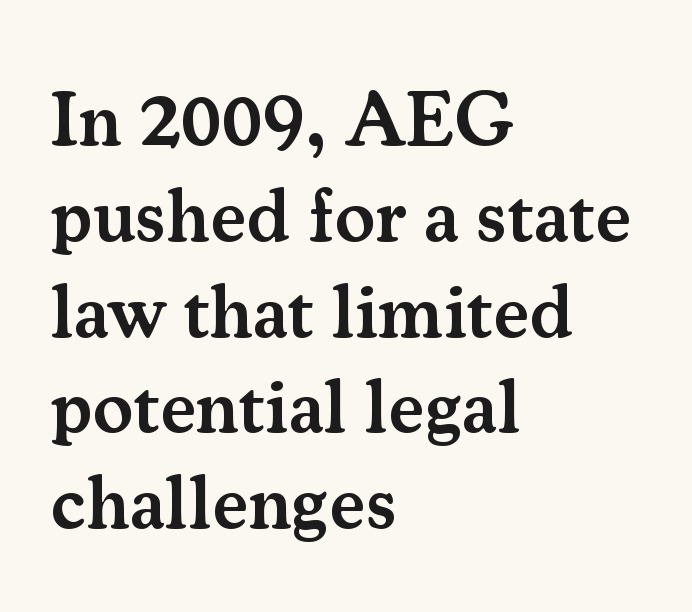
{"serif": "yes", "italic": "no", "bold": "semi", "weight": "semibold", "width": "normal", "stroke_contrast": "medium", "x_height": "small", "monospaced": "no", "underline": "no", "align": "left", "line_spacing": "normal", "line_spacing_ratio": 1.26, "letter_spacing": "normal", "letter_spacing_em": 0.0, "glyph_px": 76}
